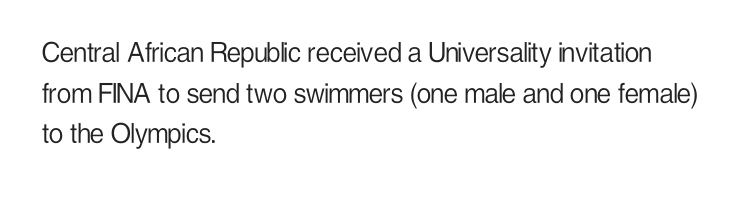
{"serif": "no", "italic": "no", "bold": "no", "weight": "light", "width": "condensed", "stroke_contrast": "low", "x_height": "medium", "monospaced": "no", "underline": "no", "align": "left", "line_spacing": "normal", "line_spacing_ratio": 1.27, "letter_spacing": "normal", "letter_spacing_em": 0.0, "glyph_px": 32}
